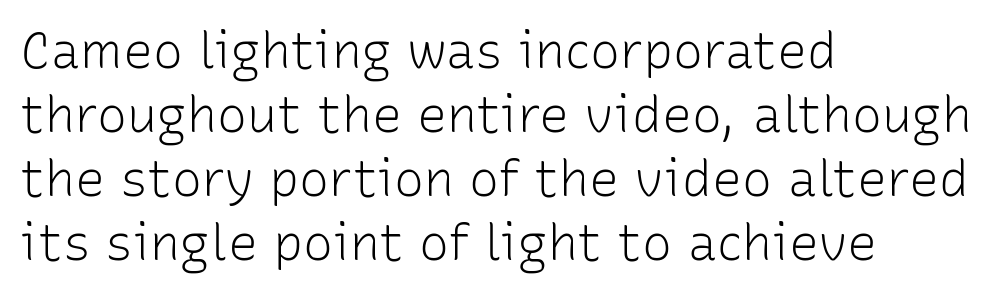
The image shows 50 px light sans-serif type, upright; set left-aligned, normal line spacing (1.28x), normal letter spacing, not underlined; low stroke contrast and a medium x-height.
